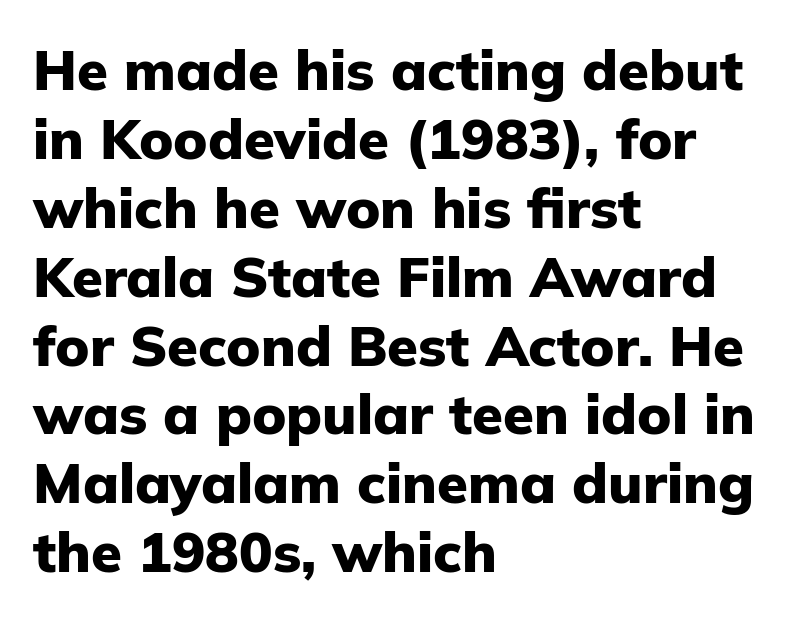
Q: Is the text bold? A: Yes.
Q: Is the text italic (slanted)? A: No, it is upright.
Q: Is the typeface a serif or a sans-serif typeface? A: Sans-serif.
Q: Is the text underlined? A: No.
Q: How is the paragraph aligned? A: Left-aligned.
Q: Is the spacing between letters normal or unusually wide? A: Normal.
Q: Width (condensed, normal, or wide)? A: Normal.
Q: Stroke contrast? A: Low.
Q: x-height? A: Medium.
Q: Monospaced? A: No.
